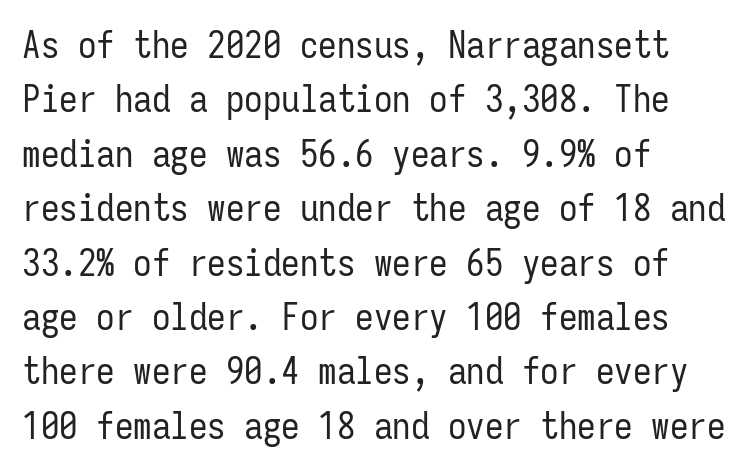
Q: Is the text bold? A: No.
Q: Is the text italic (slanted)? A: No, it is upright.
Q: Is the typeface a serif or a sans-serif typeface? A: Sans-serif.
Q: Is the text underlined? A: No.
Q: How is the paragraph aligned? A: Left-aligned.
Q: Is the spacing between letters normal or unusually wide? A: Normal.
Q: Is the spacing between lines tight, normal or loose? A: Normal.
Q: Width (condensed, normal, or wide)? A: Condensed.
Q: Stroke contrast? A: Low.
Q: x-height? A: Medium.
Q: Monospaced? A: Yes.
